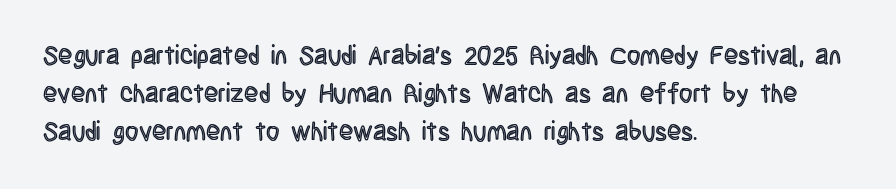
The image shows 26 px text type, upright; set left-aligned, normal line spacing (1.46x), normal letter spacing, not underlined.
